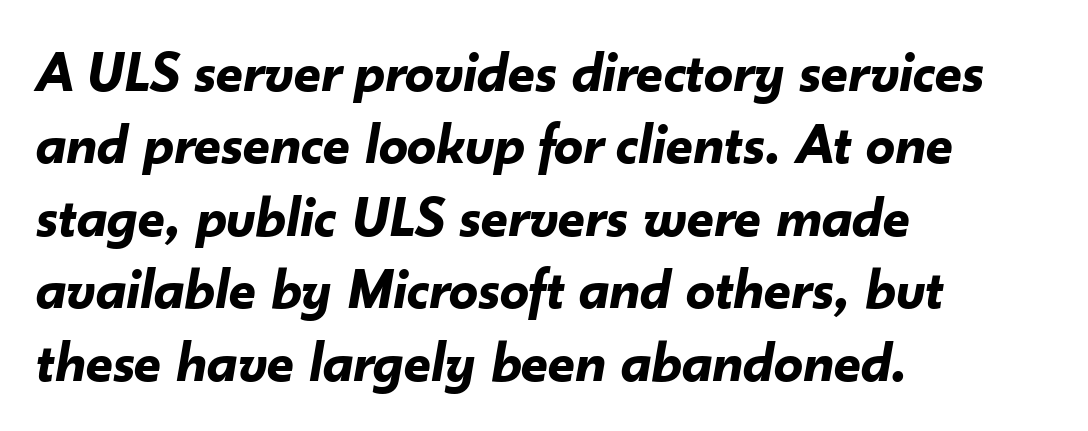
The image shows 58 px bold type, italic (leaning right); set left-aligned, normal line spacing (1.25x), normal letter spacing, not underlined; low stroke contrast and a small x-height.
